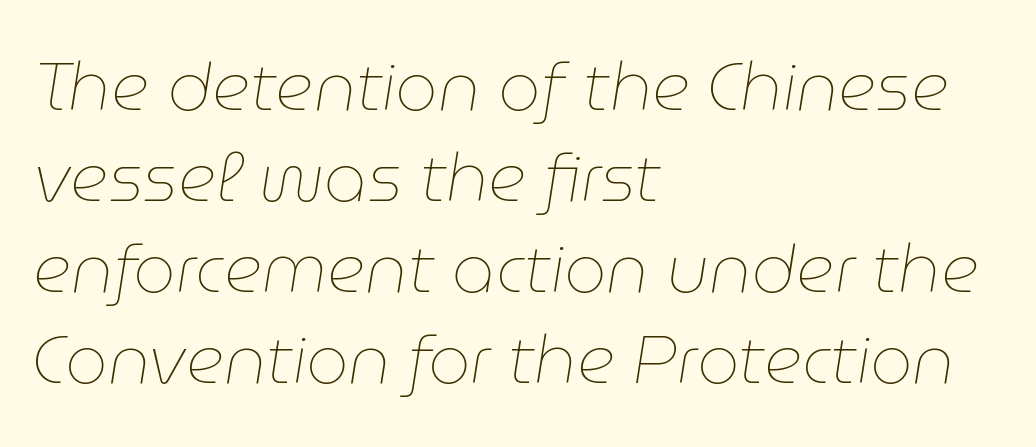
Q: Is the text bold? A: No.
Q: Is the text italic (slanted)? A: Yes, it leans right by about 9 degrees.
Q: Is the text underlined? A: No.
Q: How is the paragraph aligned? A: Left-aligned.
Q: Is the spacing between letters normal or unusually wide? A: Normal.
Q: Is the spacing between lines tight, normal or loose? A: Normal.
Q: Width (condensed, normal, or wide)? A: Normal.
Q: Stroke contrast? A: Low.
Q: x-height? A: Medium.
Q: Monospaced? A: No.
